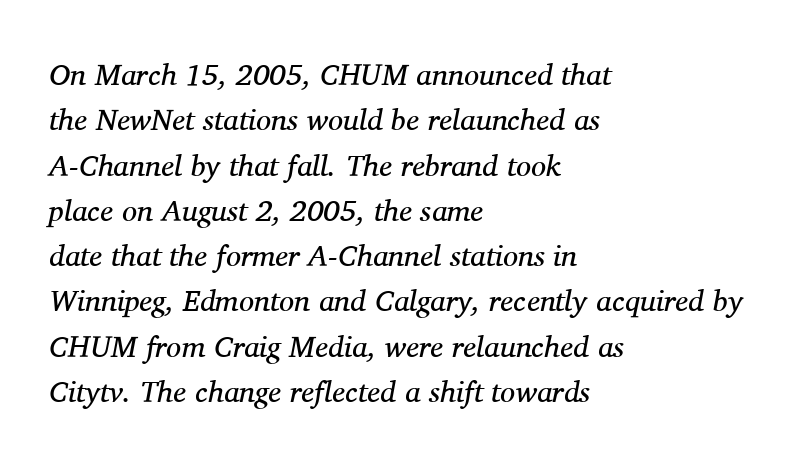
{"serif": "yes", "italic": "yes", "lean": "right", "slant_degrees": 11, "bold": "no", "weight": "regular", "width": "normal", "stroke_contrast": "medium", "x_height": "medium", "monospaced": "no", "underline": "no", "align": "left", "line_spacing": "normal", "line_spacing_ratio": 1.51, "letter_spacing": "normal", "letter_spacing_em": 0.0, "glyph_px": 30}
